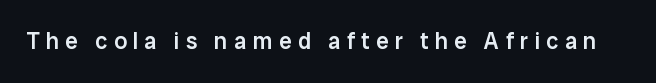
Each row of text sits above clean, open space. This sample uses expanded letter spacing, leaving extra air between glyphs. Moderately thickened strokes mark this as semibold type. The lettering stays uniformly vertical, giving the passage a roman look.
